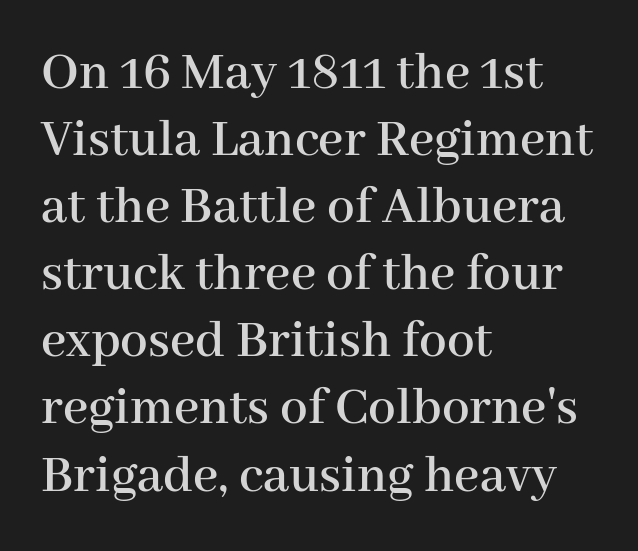
The image shows 55 px serif type, upright; set left-aligned, line spacing 1.22x, normal letter spacing, not underlined; high stroke contrast and a medium x-height.
